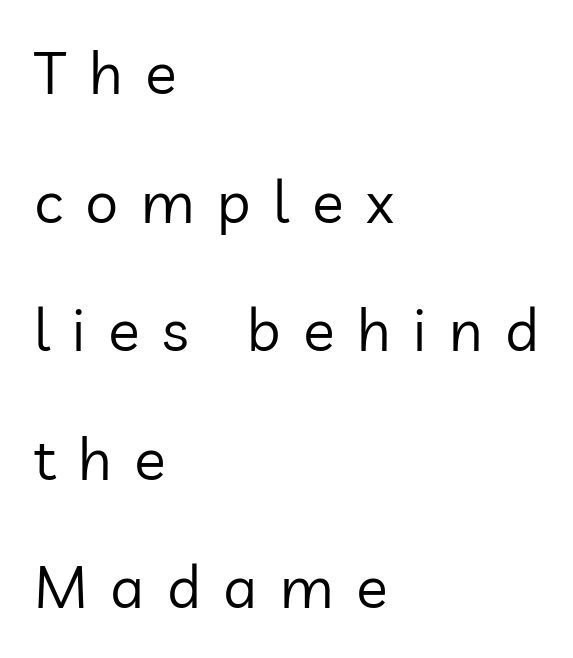
Q: Is the text bold? A: No.
Q: Is the text italic (slanted)? A: No, it is upright.
Q: Is the typeface a serif or a sans-serif typeface? A: Sans-serif.
Q: Is the text underlined? A: No.
Q: How is the paragraph aligned? A: Left-aligned.
Q: Is the spacing between letters normal or unusually wide? A: Unusually wide.
Q: Is the spacing between lines tight, normal or loose? A: Loose.
Q: Width (condensed, normal, or wide)? A: Normal.
Q: Stroke contrast? A: Low.
Q: x-height? A: Medium.
Q: Monospaced? A: No.
